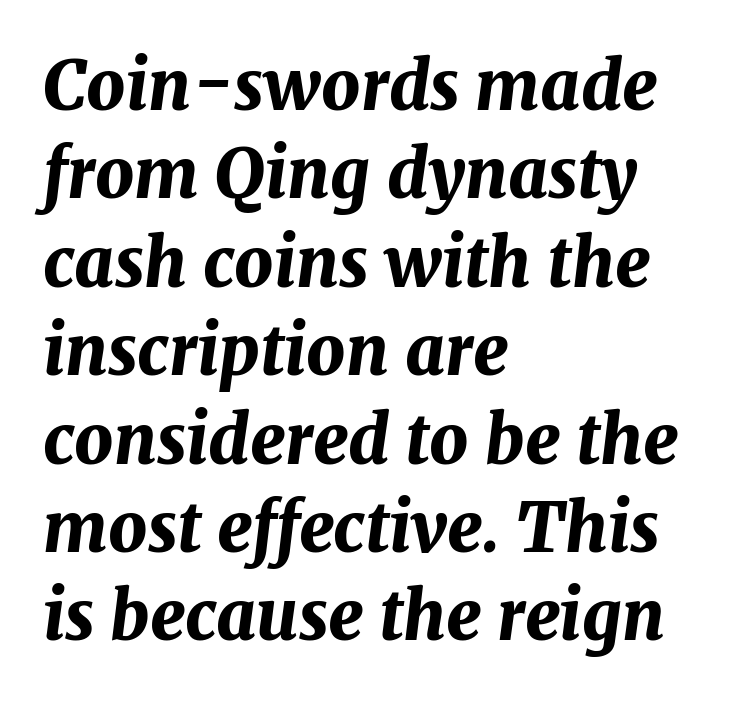
The face used here is rendered with its standard letterfit. Bare-footed words on every line. Italic: yes, the glyphs are oblique. The paragraph shown leans on its left margin. Successive baselines arrive at the customary interval. You could not count columns in this text — the font is proportionally spaced.
